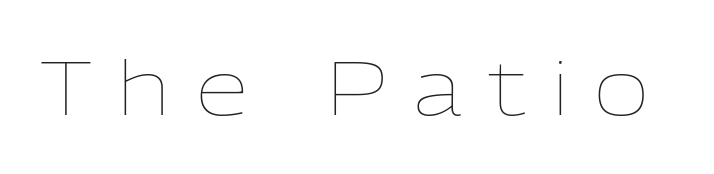
The font's upright variant was chosen for this text. Students, note that the glyphs here are deliberately spaced far apart. The letters look calm and open, with moderate or lighter stems. Check the space under the baseline: it is left empty.
